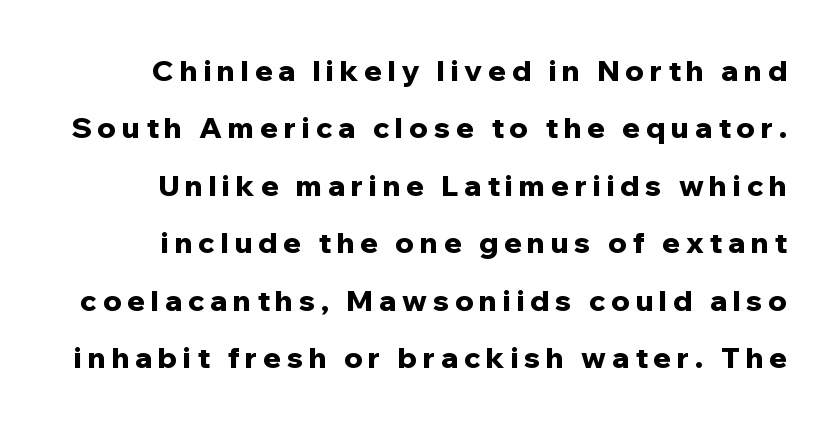
The characters look thick and weighty, a clear bold. Here the designer chose a conventional face with non-uniform glyph widths. The space beneath each line is pristine and unruled. A great deal of white space separates one row of letters from the next. Students, note that the glyphs here are deliberately spaced far apart. Posture: upright roman.
